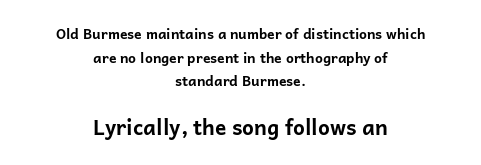
Q: Is the text bold? A: Yes.
Q: Is the text italic (slanted)? A: No, it is upright.
Q: Is the text underlined? A: No.
Q: How is the paragraph aligned? A: Centered.
Q: Is the spacing between letters normal or unusually wide? A: Normal.
Q: Is the spacing between lines tight, normal or loose? A: Normal.
Q: Which block of text is set in a larger size, the first (top) or the second (bottom)? A: The second (bottom) one.
